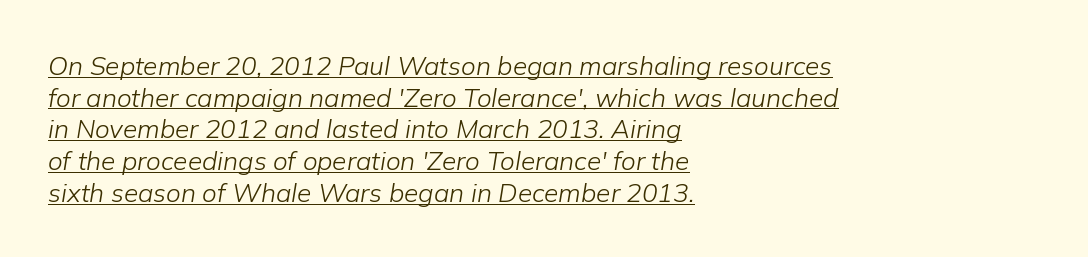
Q: Is the text bold? A: No.
Q: Is the text italic (slanted)? A: Yes, it leans right by about 9 degrees.
Q: Is the text underlined? A: Yes.
Q: How is the paragraph aligned? A: Left-aligned.
Q: Is the spacing between letters normal or unusually wide? A: Normal.
